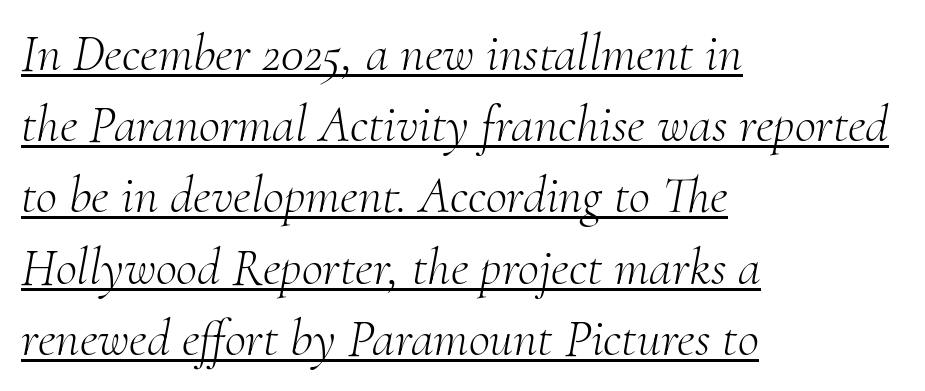
{"serif": "yes", "italic": "yes", "lean": "right", "slant_degrees": 10, "bold": "no", "weight": "light", "width": "normal", "stroke_contrast": "medium", "x_height": "small", "monospaced": "no", "underline": "yes", "align": "left", "line_spacing": "normal", "line_spacing_ratio": 1.37, "letter_spacing": "normal", "letter_spacing_em": 0.0, "glyph_px": 52}
